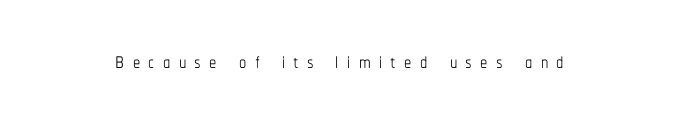
The image shows 29 px thin, condensed type, upright; set unusually wide letter spacing (+0.29 em), not underlined; low stroke contrast and a medium x-height.
